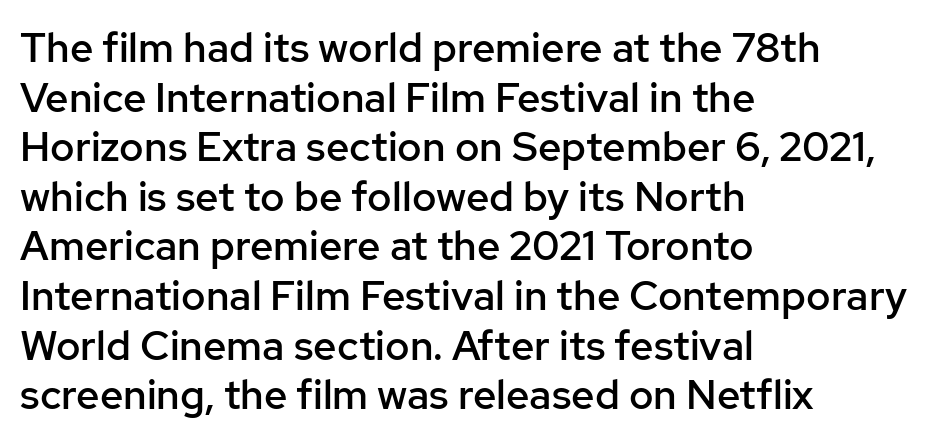
The foot of each line stays bare and open. One-word summary of the alignment: left. Check where the strokes stop: nothing finishes them off — pure sans. Summary of weight: moderately heavy, a semibold. Do the letters lean? They stand straight. Each letter keeps its own natural width here, so spacing adapts to shape.
